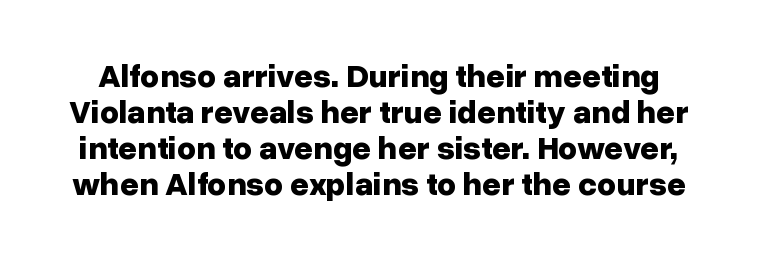
{"serif": "no", "italic": "no", "bold": "yes", "weight": "bold", "width": "normal", "stroke_contrast": "low", "x_height": "medium", "monospaced": "no", "underline": "no", "line_spacing": "tight", "line_spacing_ratio": 1.09, "letter_spacing": "normal", "letter_spacing_em": 0.0, "glyph_px": 33}
